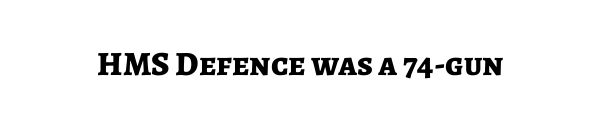
The letters advance in unequal steps, a hallmark of proportional type. The font's upright variant was chosen for this text. Every letter is thick-stroked: bold, no question. Decoration check: the copy has no underline.
